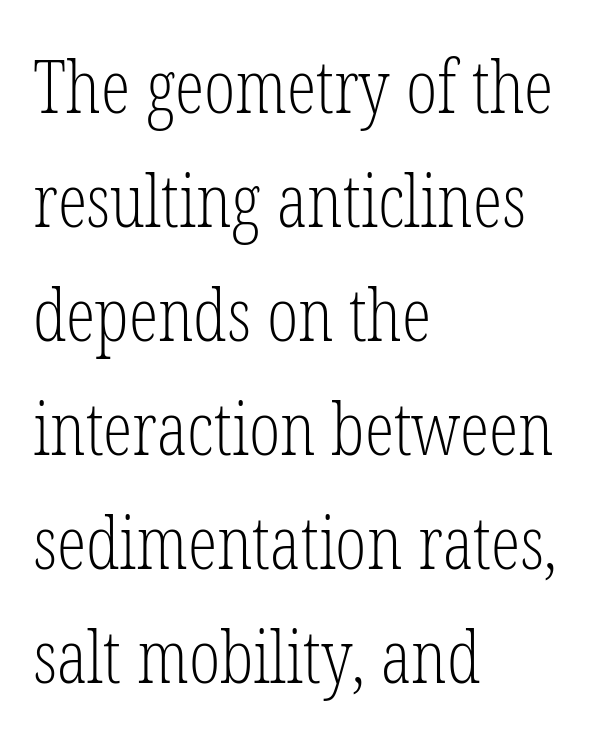
The image shows 74 px light, condensed serif type, upright; set left-aligned, normal line spacing (1.54x), normal letter spacing, not underlined; low stroke contrast and a medium x-height.
